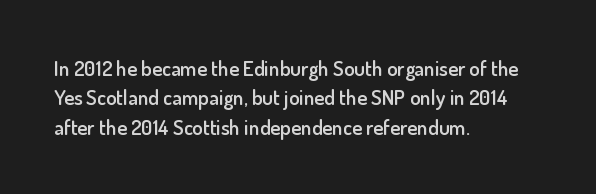
The image shows 21 px text type, upright; set left-aligned, normal line spacing (1.4x), normal letter spacing, not underlined.
